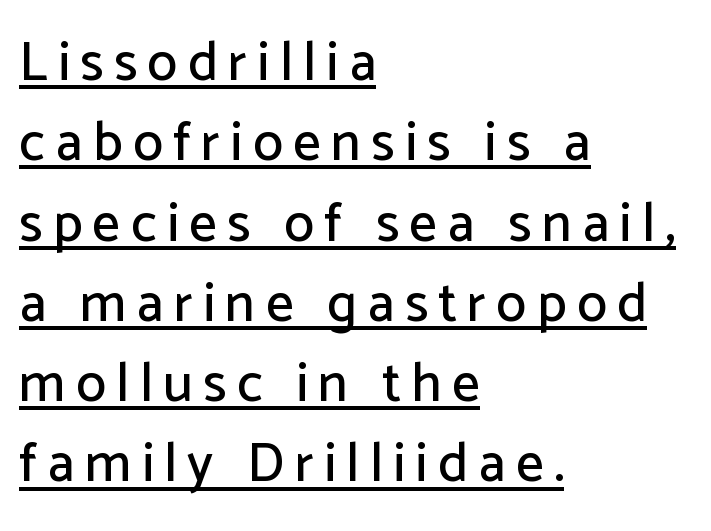
Q: Is the text italic (slanted)? A: No, it is upright.
Q: Is the typeface a serif or a sans-serif typeface? A: Sans-serif.
Q: Is the text underlined? A: Yes.
Q: How is the paragraph aligned? A: Left-aligned.
Q: Is the spacing between lines tight, normal or loose? A: Normal.
Q: Width (condensed, normal, or wide)? A: Normal.
Q: Stroke contrast? A: Low.
Q: x-height? A: Medium.
Q: Monospaced? A: No.
